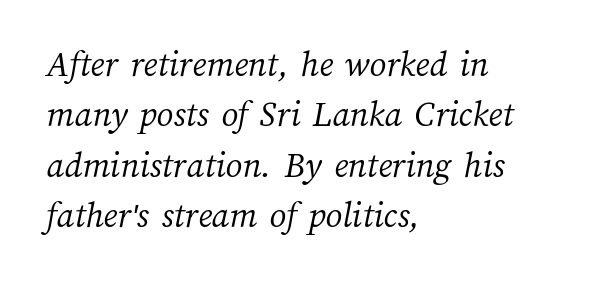
Q: Is the text bold? A: No.
Q: Is the text underlined? A: No.
Q: How is the paragraph aligned? A: Left-aligned.
Q: Is the spacing between letters normal or unusually wide? A: Normal.
Q: Is the spacing between lines tight, normal or loose? A: Normal.
Q: Width (condensed, normal, or wide)? A: Normal.
Q: Stroke contrast? A: Medium.
Q: x-height? A: Medium.
Q: Monospaced? A: No.
